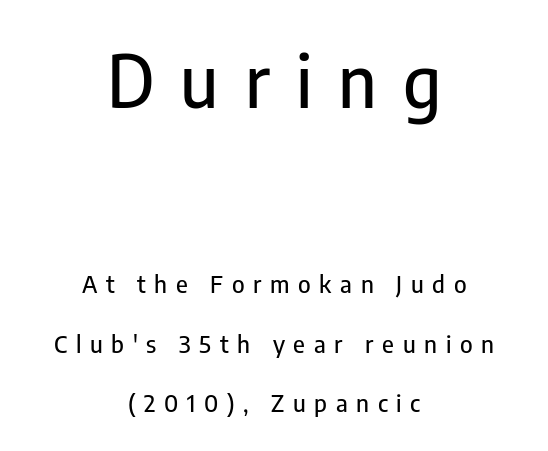
Q: Is the text italic (slanted)? A: No, it is upright.
Q: Is the typeface a serif or a sans-serif typeface? A: Sans-serif.
Q: Is the text underlined? A: No.
Q: How is the paragraph aligned? A: Centered.
Q: Is the spacing between letters normal or unusually wide? A: Unusually wide.
Q: Is the spacing between lines tight, normal or loose? A: Loose.
Q: Which block of text is set in a larger size, the first (top) or the second (bottom)? A: The first (top) one.
Q: Width (condensed, normal, or wide)? A: Condensed.
Q: Stroke contrast? A: Low.
Q: x-height? A: Medium.
Q: Monospaced? A: No.
